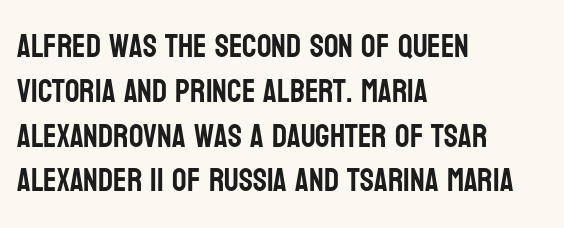
Ascenders rise straight up at ninety degrees. Observe the ordinary spacing: letters are neighbours, not strangers. Every row of glyphs begins at an identical x-position on the left. Stroke terminals: plain, sans-serif.
